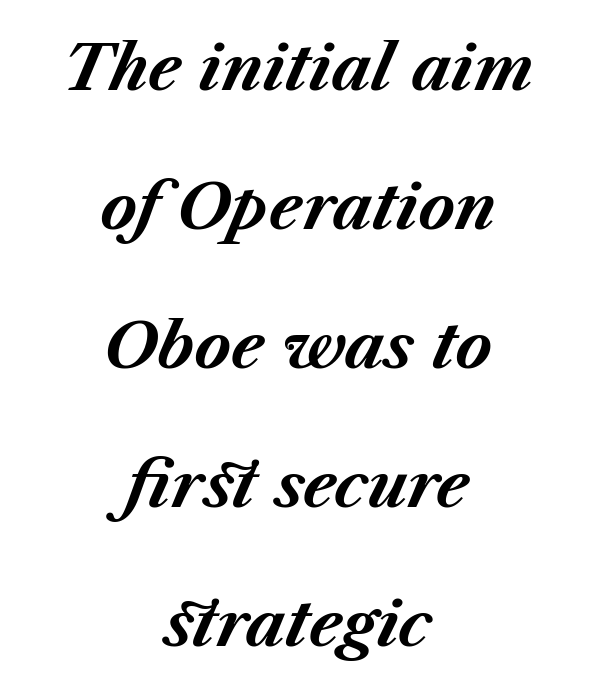
The image shows 62 px bold type, italic (leaning right); set centered, loose line spacing (2.24x), normal letter spacing, not underlined; medium stroke contrast and a medium x-height.
